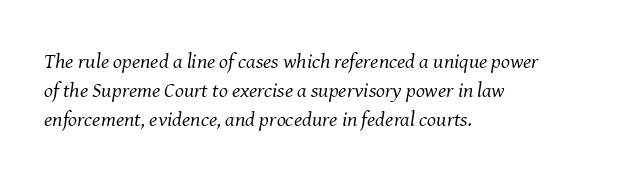
The image shows 21 px text type, italic (leaning right); set left-aligned, normal line spacing (1.39x), normal letter spacing, not underlined.
